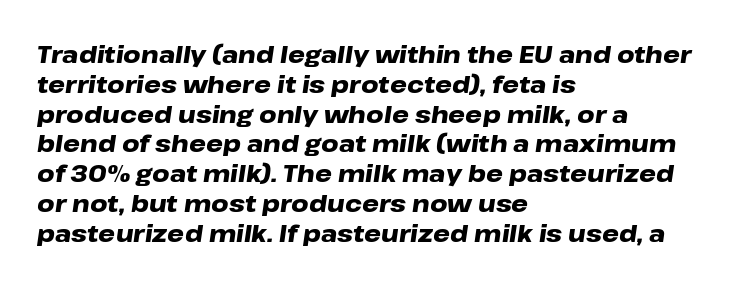
These lines were composed using italics. These lines keep a tight, regular rhythm from letter to letter. These lines are set flush left with a ragged right edge. The strokes are fattened all the way to bold. The space beneath each line is pristine and unruled.
